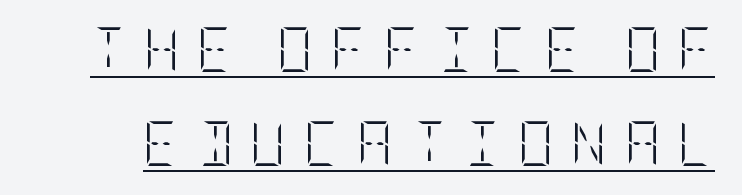
The image shows 44 px light, condensed type, upright; set loose line spacing (2.14x), unusually wide letter spacing (+0.4 em), underlined; low stroke contrast and a large x-height.
